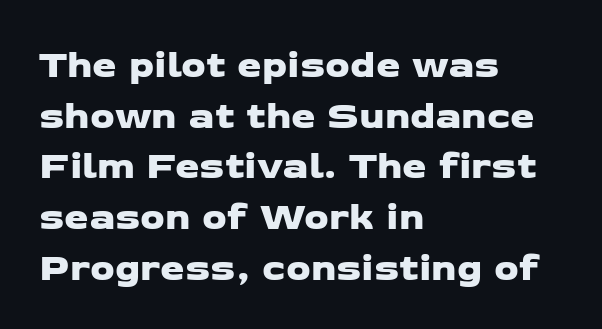
How are the letters spaced? Ordinarily, with no added tracking. The setting favours the left margin, as ordinary paragraphs usually do. Regarding serifs, this sample does without them. No word sits above an underline. Here the designer chose a conventional face with non-uniform glyph widths.
